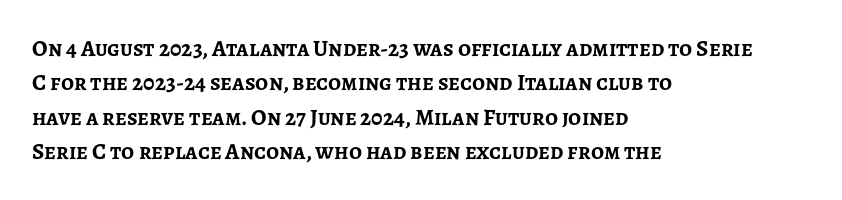
Is the letter spacing exaggerated? No — it looks like the ordinary default. Reading down the block, your eye returns to a fixed left position each line. Heavy-handed strokes throughout: this text is bold. Just letters on the line, the space beneath them empty. Baseline-to-baseline distance is the conventional proportion of letter height. A roman cut, with each character standing at attention.
